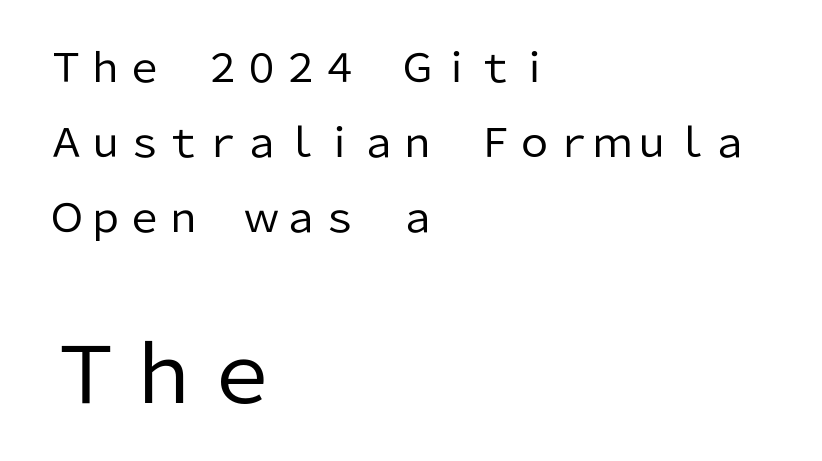
Leading is clearly above the norm, producing a sparse column. The type is set solid horizontally, with unmodified tracking. No italicization has been applied; the sample stays upright. The text block is weighted toward the left margin, trailing off unevenly rightward.
